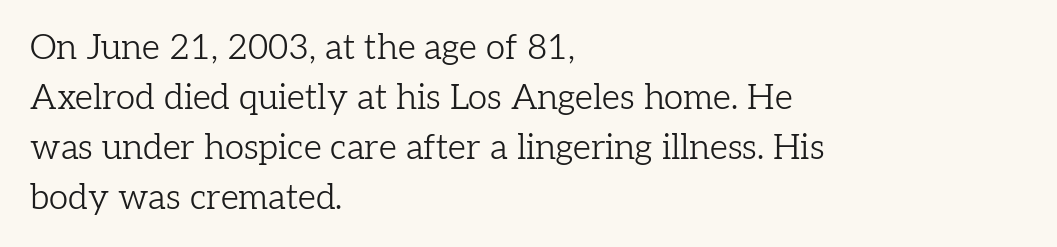
The image shows 35 px light serif type, upright; set left-aligned, normal line spacing (1.43x), normal letter spacing, not underlined; low stroke contrast and a medium x-height.
